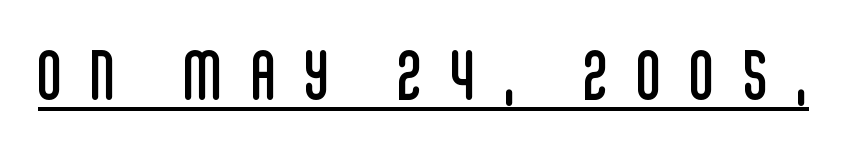
The image shows 67 px regular-weight, condensed sans-serif type, upright; set unusually wide letter spacing (+0.43 em), underlined; low stroke contrast and a large x-height.
